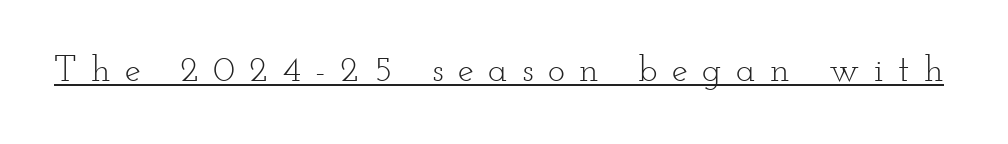
Q: Is the text bold? A: No.
Q: Is the text italic (slanted)? A: No, it is upright.
Q: Is the typeface a serif or a sans-serif typeface? A: Serif.
Q: Is the text underlined? A: Yes.
Q: Is the spacing between letters normal or unusually wide? A: Unusually wide.
Q: Width (condensed, normal, or wide)? A: Wide.
Q: Stroke contrast? A: Low.
Q: x-height? A: Small.
Q: Monospaced? A: No.
